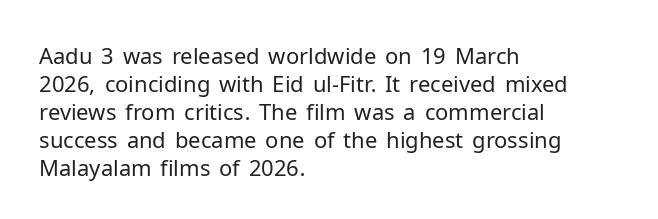
The image shows 22 px text type, upright; set left-aligned, normal line spacing (1.27x), normal letter spacing, not underlined.
